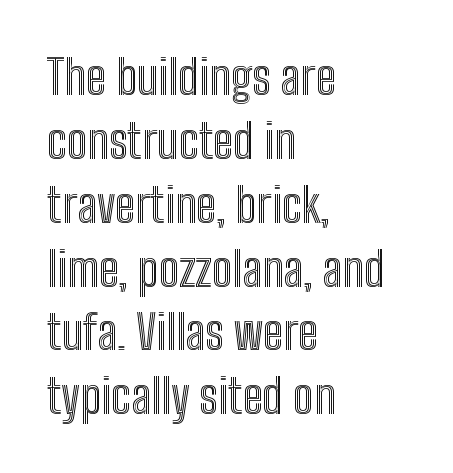
The image shows 48 px condensed type, upright; set left-aligned, normal line spacing (1.33x), normal letter spacing, not underlined; a medium x-height.
